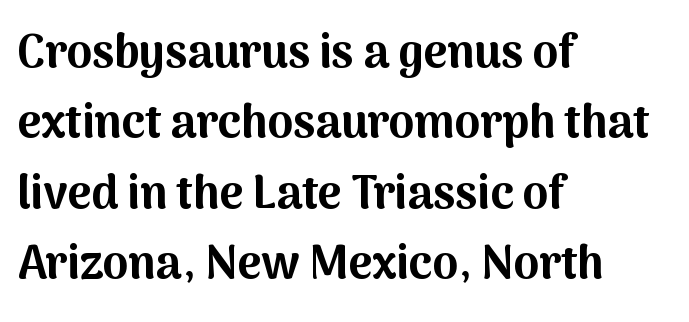
Q: Is the text bold? A: Yes.
Q: Is the text italic (slanted)? A: No, it is upright.
Q: Is the typeface a serif or a sans-serif typeface? A: Sans-serif.
Q: Is the text underlined? A: No.
Q: How is the paragraph aligned? A: Left-aligned.
Q: Is the spacing between letters normal or unusually wide? A: Normal.
Q: Is the spacing between lines tight, normal or loose? A: Normal.
Q: Width (condensed, normal, or wide)? A: Normal.
Q: Stroke contrast? A: Medium.
Q: x-height? A: Medium.
Q: Monospaced? A: No.
